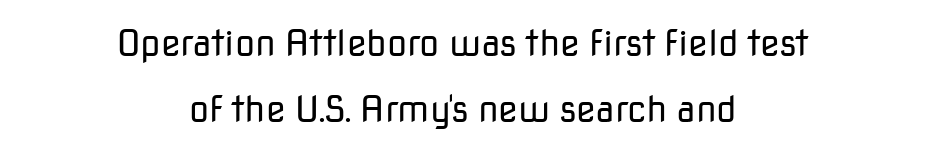
The image shows 36 px regular-weight sans-serif type, upright; set centered, line spacing 1.84x, normal letter spacing, not underlined; low stroke contrast and a medium x-height.
